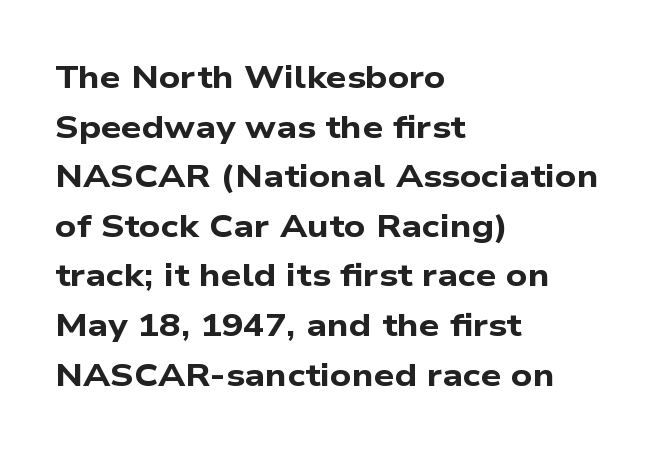
Q: Is the text bold? A: Yes.
Q: Is the typeface a serif or a sans-serif typeface? A: Sans-serif.
Q: Is the text underlined? A: No.
Q: How is the paragraph aligned? A: Left-aligned.
Q: Is the spacing between letters normal or unusually wide? A: Normal.
Q: Is the spacing between lines tight, normal or loose? A: Normal.
Q: Width (condensed, normal, or wide)? A: Wide.
Q: Stroke contrast? A: Low.
Q: x-height? A: Medium.
Q: Monospaced? A: No.
